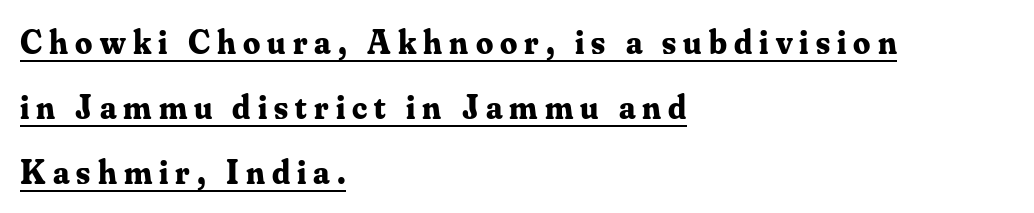
{"serif": "yes", "italic": "no", "bold": "yes", "weight": "bold", "width": "normal", "stroke_contrast": "medium", "x_height": "small", "monospaced": "no", "underline": "yes", "align": "left", "line_spacing": "loose", "line_spacing_ratio": 1.91, "letter_spacing": "wide", "letter_spacing_em": 0.21, "glyph_px": 34}
